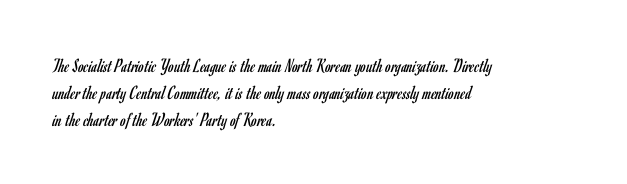
Honestly, there is no underline to notice here at all. The ragged edge is on the right, which tells us the setting is flush left. Tracking here is standard; glyphs follow each other at the usual distance.
